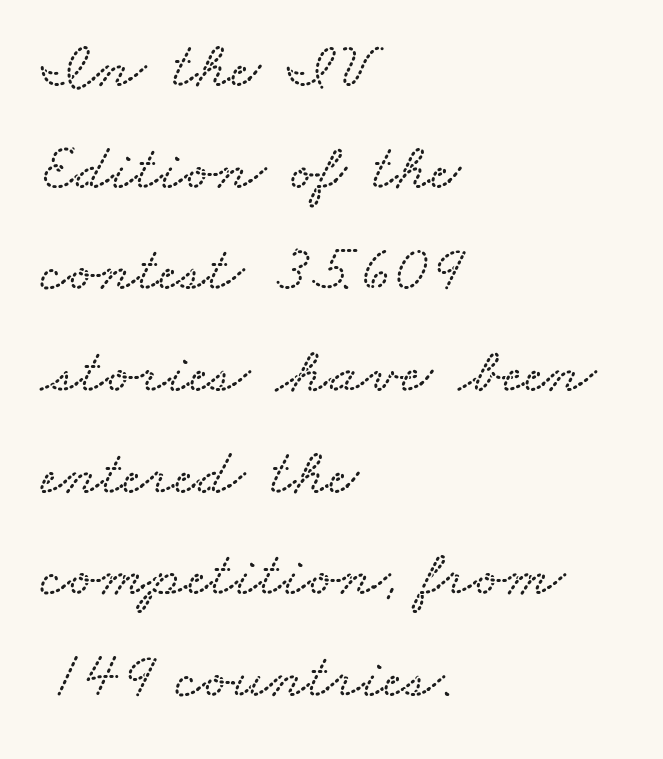
Q: Is the text underlined? A: No.
Q: How is the paragraph aligned? A: Left-aligned.
Q: Is the spacing between letters normal or unusually wide? A: Normal.
Q: Is the spacing between lines tight, normal or loose? A: Normal.
Q: Width (condensed, normal, or wide)? A: Wide.
Q: Stroke contrast? A: Low.
Q: x-height? A: Small.
Q: Monospaced? A: No.
